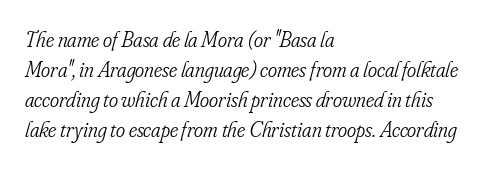
{"italic": "yes", "lean": "right", "slant_degrees": 16, "bold": "no", "underline": "no", "align": "left", "line_spacing": "normal", "line_spacing_ratio": 1.37, "letter_spacing": "normal", "letter_spacing_em": 0.0, "glyph_px": 22}
